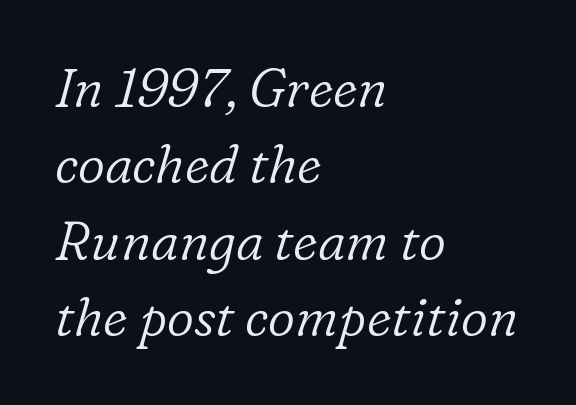
Q: Is the text bold? A: No.
Q: Is the text italic (slanted)? A: Yes, it leans right by about 16 degrees.
Q: Is the typeface a serif or a sans-serif typeface? A: Serif.
Q: Is the text underlined? A: No.
Q: How is the paragraph aligned? A: Left-aligned.
Q: Is the spacing between letters normal or unusually wide? A: Normal.
Q: Is the spacing between lines tight, normal or loose? A: Normal.
Q: Width (condensed, normal, or wide)? A: Normal.
Q: Stroke contrast? A: Low.
Q: x-height? A: Medium.
Q: Monospaced? A: No.
